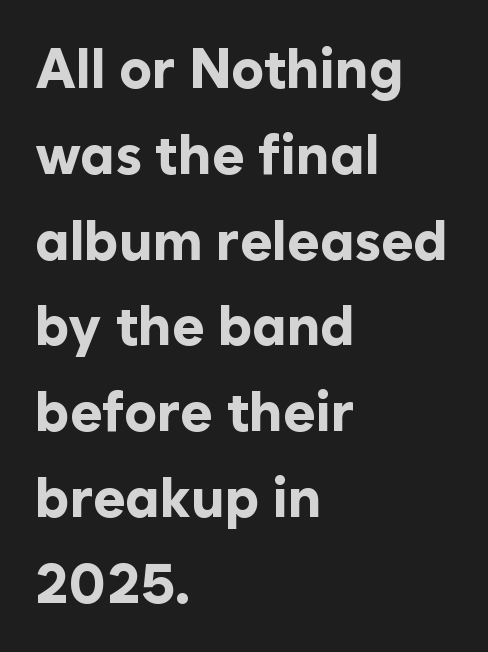
Q: Is the text bold? A: Yes.
Q: Is the text italic (slanted)? A: No, it is upright.
Q: Is the typeface a serif or a sans-serif typeface? A: Sans-serif.
Q: Is the text underlined? A: No.
Q: How is the paragraph aligned? A: Left-aligned.
Q: Is the spacing between letters normal or unusually wide? A: Normal.
Q: Is the spacing between lines tight, normal or loose? A: Normal.
Q: Width (condensed, normal, or wide)? A: Normal.
Q: Stroke contrast? A: Low.
Q: x-height? A: Medium.
Q: Monospaced? A: No.
